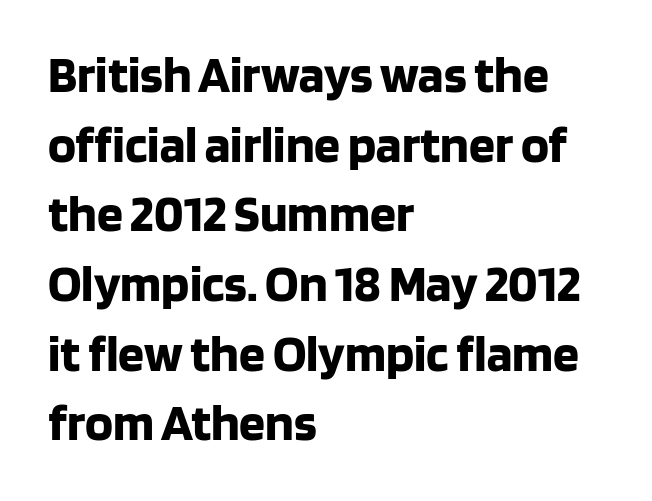
The gaps between neighbouring characters are ordinary and unremarkable. Pretty heavy lettering here — definitely bold. The lines are quadded left. Clear beneath every line of the passage. The face used here is a sans, in the tradition of grotesques and geometrics.
